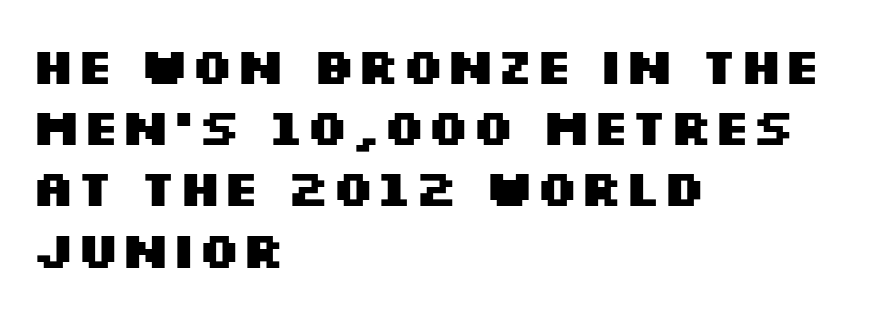
Q: Is the text bold? A: Yes.
Q: Is the text italic (slanted)? A: No, it is upright.
Q: Is the typeface a serif or a sans-serif typeface? A: Sans-serif.
Q: Is the text underlined? A: No.
Q: How is the paragraph aligned? A: Left-aligned.
Q: Is the spacing between letters normal or unusually wide? A: Normal.
Q: Width (condensed, normal, or wide)? A: Wide.
Q: Stroke contrast? A: Medium.
Q: x-height? A: Large.
Q: Monospaced? A: No.
